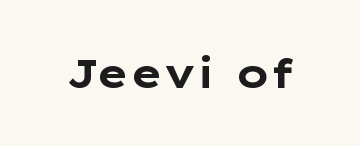
This rendering employs a face without finishing strokes, i.e., a sans-serif. Caption: bold face, heavy strokes. Note the varied advance widths — an 'i' is clearly narrower than an 'm'. When letters stand straight like this, we call the style roman or upright. Tracking value appears to be zero — textbook default spacing.
